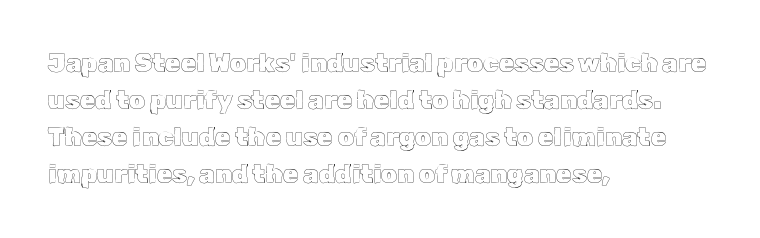
The image shows 25 px text type, upright; set left-aligned, normal line spacing (1.48x), normal letter spacing, not underlined.
